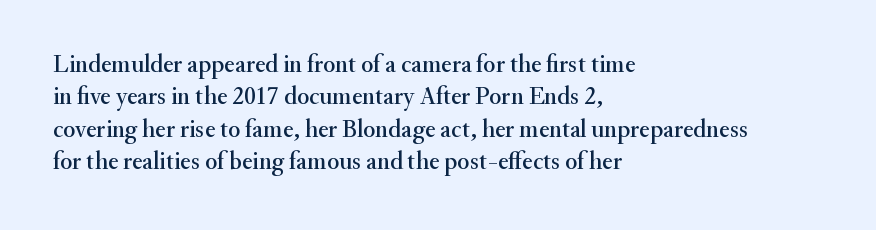
The image shows 25 px text type, upright; set left-aligned, normal line spacing (1.3x), normal letter spacing, not underlined.
